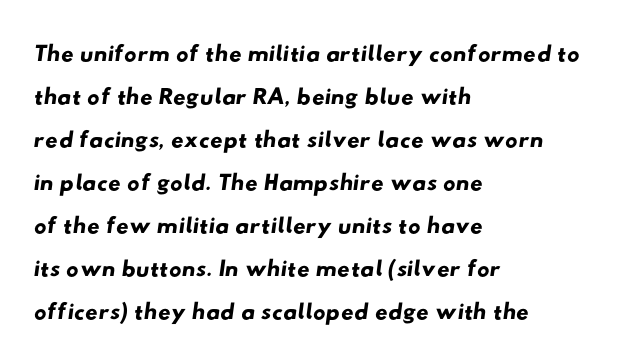
The image shows 35 px wide sans-serif type; set left-aligned, line spacing 1.23x, normal letter spacing, not underlined; low stroke contrast and a small x-height.
